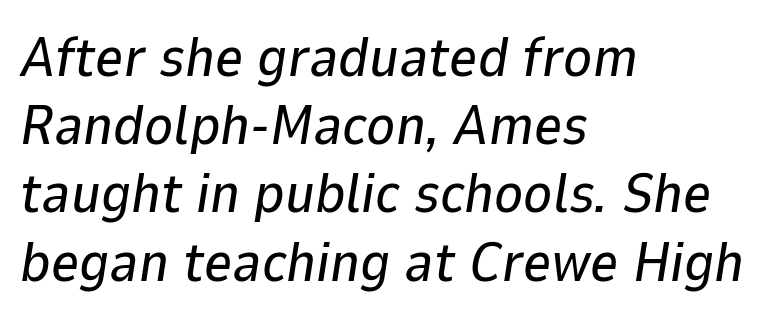
{"italic": "yes", "lean": "right", "slant_degrees": 9, "width": "normal", "stroke_contrast": "low", "x_height": "medium", "monospaced": "no", "underline": "no", "align": "left", "line_spacing_ratio": 1.24, "letter_spacing": "normal", "letter_spacing_em": 0.0, "glyph_px": 55}
